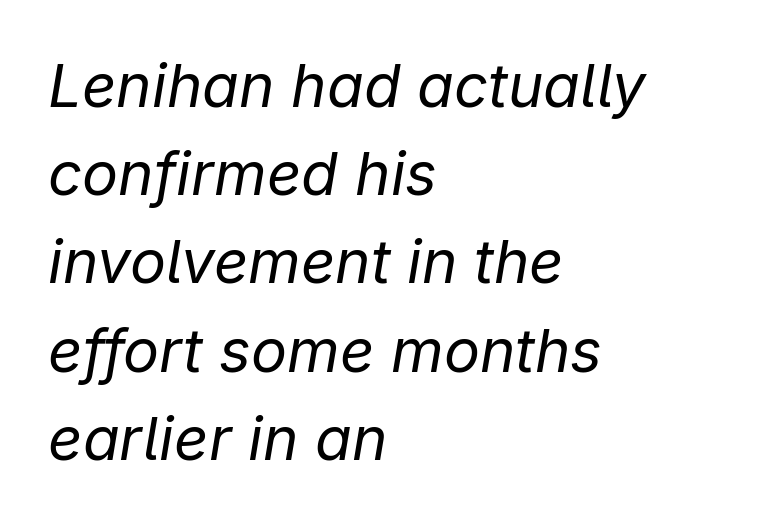
The letters are slanted; this is an italic face. Each word holds together tightly as a unit, with standard inter-letter gaps. Is the type heavy? It reads as light-to-regular instead. Interline gaps are of average width in this sample. Note the varied advance widths — an 'i' is clearly narrower than an 'm'.
